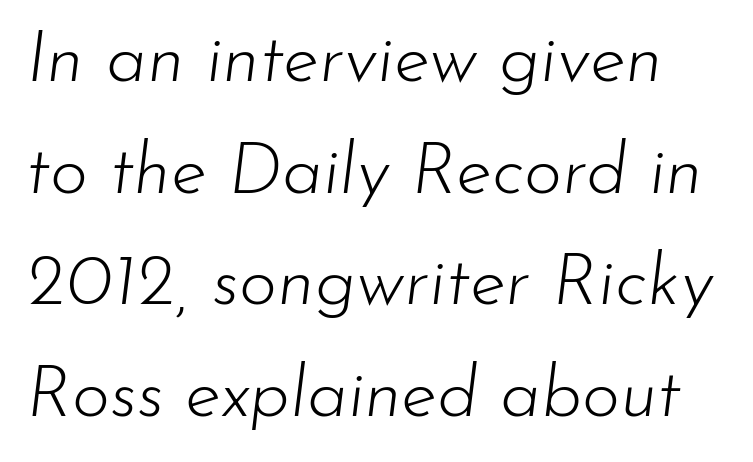
Q: Is the text bold? A: No.
Q: Is the text italic (slanted)? A: Yes, it leans right by about 7 degrees.
Q: Is the text underlined? A: No.
Q: Is the spacing between letters normal or unusually wide? A: Normal.
Q: Is the spacing between lines tight, normal or loose? A: Normal.
Q: Width (condensed, normal, or wide)? A: Normal.
Q: Stroke contrast? A: Low.
Q: x-height? A: Small.
Q: Monospaced? A: No.
